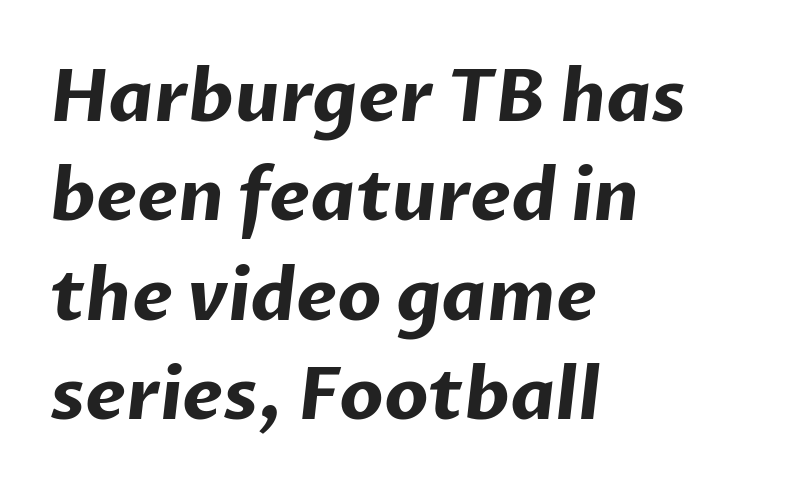
Observe the absence of serifs on each vertical stroke in this sample. Line spacing here is normal. The rendering uses natural spacing where letterforms have individual widths. How heavy is the stroke? Heavy — this is a bold. In CSS terms this would be text-align: left.
